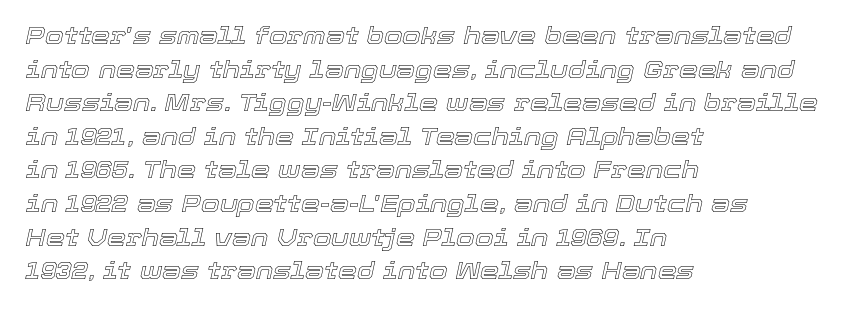
A classic flush-left, rag-right setting is used for this passage. The glyphs look as if they've been sheared to an angle. The letterforms sit shoulder to shoulder at normal distance. The designer left line spacing at the default. Words float on clear page, feet unadorned.
